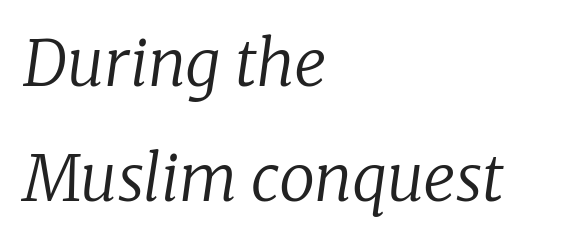
{"serif": "yes", "italic": "yes", "lean": "right", "slant_degrees": 8, "bold": "no", "weight": "regular", "width": "normal", "stroke_contrast": "low", "x_height": "medium", "monospaced": "no", "underline": "no", "align": "left", "line_spacing_ratio": 1.79, "letter_spacing": "normal", "letter_spacing_em": 0.0, "glyph_px": 64}
